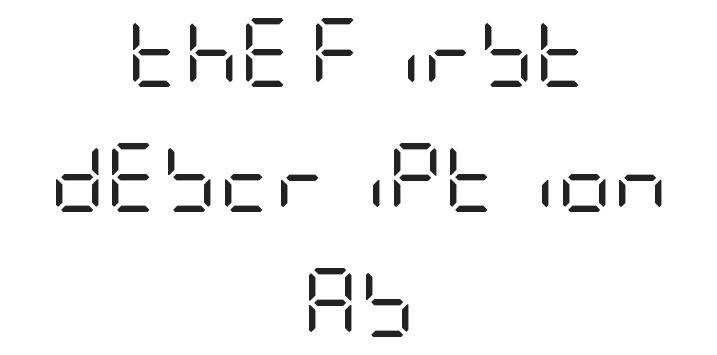
The face looks like a standard text weight, possibly lighter. This is the regular roman posture of the typeface. No extra tracking has been applied to these lines. Look at the bottom of the vertical strokes: they stop flat, with no serifs. Underlining? Definitely not there. Leftover space on each line is divided equally before and after the words.
